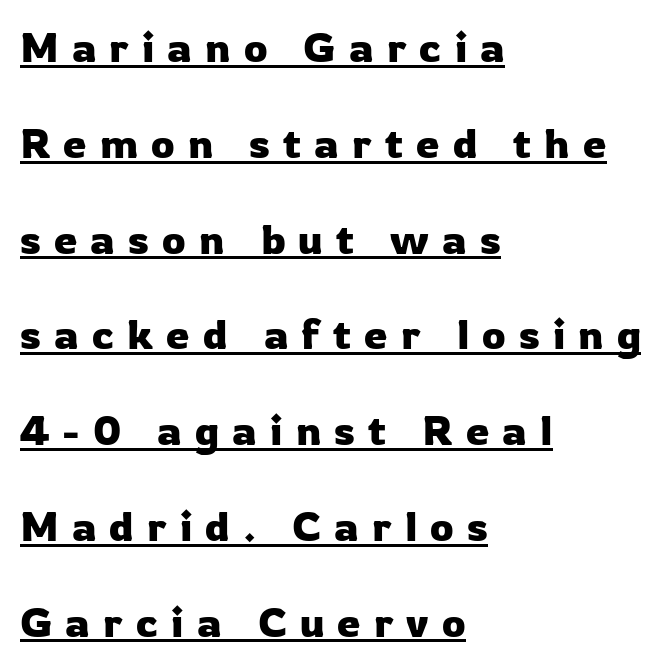
Q: Is the text italic (slanted)? A: No, it is upright.
Q: Is the typeface a serif or a sans-serif typeface? A: Sans-serif.
Q: Is the text underlined? A: Yes.
Q: How is the paragraph aligned? A: Left-aligned.
Q: Is the spacing between letters normal or unusually wide? A: Unusually wide.
Q: Is the spacing between lines tight, normal or loose? A: Loose.
Q: Width (condensed, normal, or wide)? A: Normal.
Q: Stroke contrast? A: Low.
Q: x-height? A: Medium.
Q: Monospaced? A: No.
